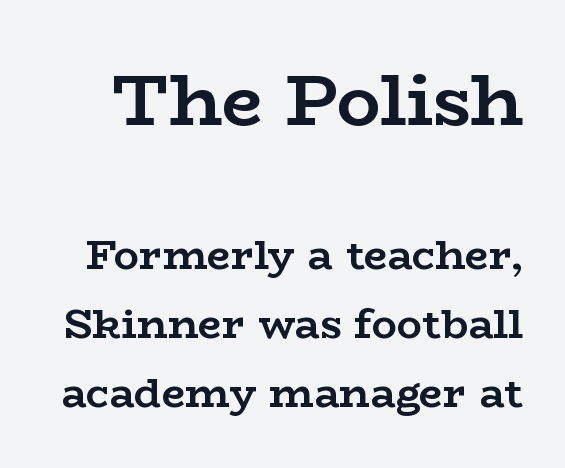
The axis of the letterforms is exactly vertical. A typesetter would call this leading conventional body-copy spacing. Type without underlining. The typesetting leans heavy: a genuine bold. Regarding serifs, this sample has them. Does the bottom block carry the larger type? No, the top block does.
